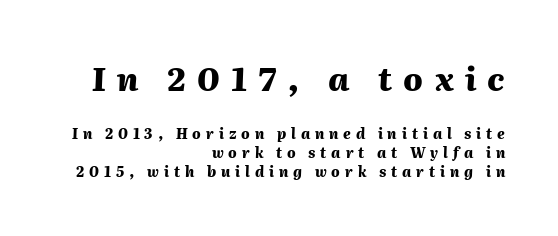
Characters are canted at an angle relative to the baseline's perpendicular. Any mark beneath the type? The region is blank. These lines sit exactly where default settings would place them. Spacing verdict: proportional, widths tailored to each character. The passage shown is emphatically bold.
